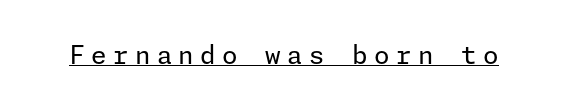
A continuous stroke trails under the words, as in a hyperlink. Posture: straight, roman, zero tilt. The typeface has the unassuming heft of standard copy or less. The letterforms stand isolated, each surrounded by extra space.
